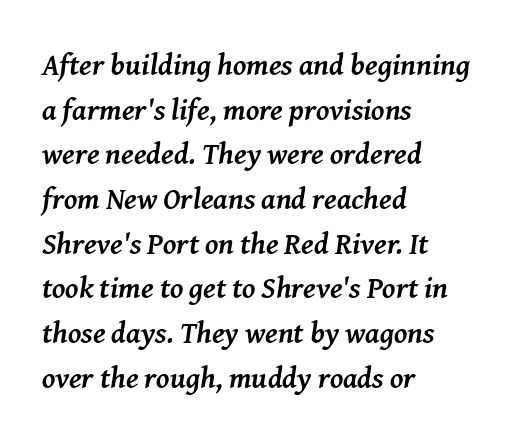
Anything drawn beneath the words? Only blank space. This is serif lettering, the kind often seen in printed books. Left-aligned paragraph, ragged on the right. On the weight axis this lands at bold, roughly 700.
